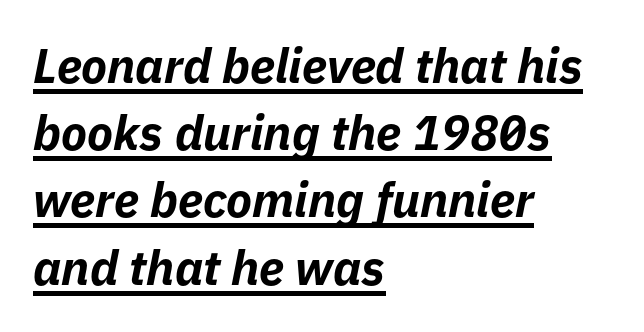
Q: Is the text bold? A: Yes.
Q: Is the text italic (slanted)? A: Yes, it leans right by about 11 degrees.
Q: Is the text underlined? A: Yes.
Q: How is the paragraph aligned? A: Left-aligned.
Q: Is the spacing between letters normal or unusually wide? A: Normal.
Q: Is the spacing between lines tight, normal or loose? A: Normal.
Q: Width (condensed, normal, or wide)? A: Normal.
Q: Stroke contrast? A: Low.
Q: x-height? A: Medium.
Q: Monospaced? A: No.
